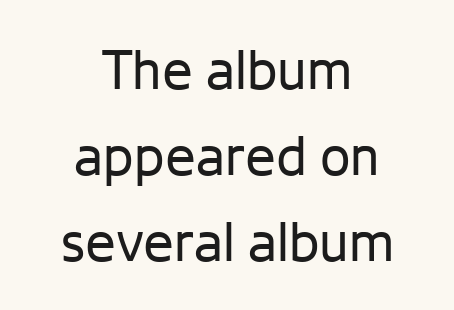
Character widths vary here, with narrow letters taking less room than wide ones. What kind of face is this? One without serifs — a sans. Just letters on the line, the space beneath them empty. Characters follow at the spacing the type designer built in. Bold? No — there's no thickening of the strokes.
